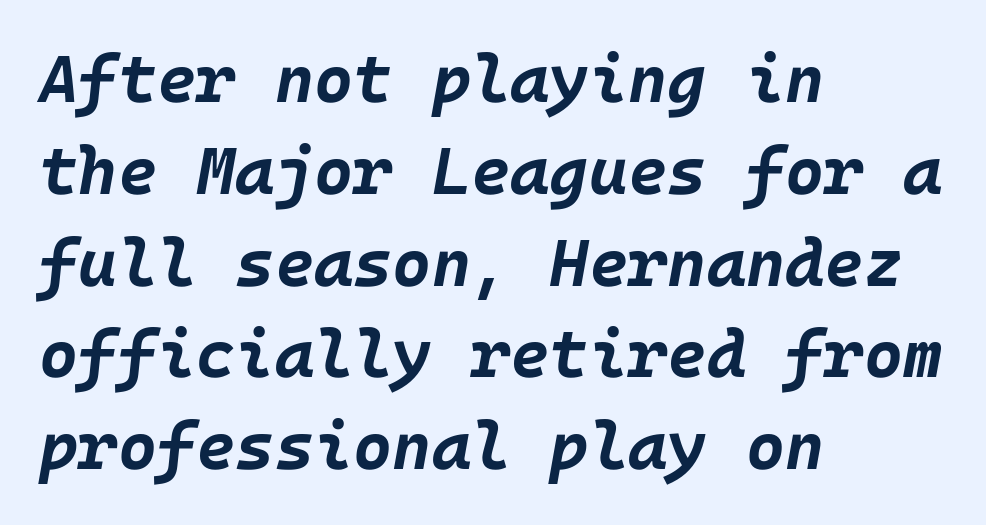
Q: Is the text bold? A: Yes.
Q: Is the text italic (slanted)? A: Yes, it leans right by about 10 degrees.
Q: Is the text underlined? A: No.
Q: How is the paragraph aligned? A: Left-aligned.
Q: Is the spacing between letters normal or unusually wide? A: Normal.
Q: Is the spacing between lines tight, normal or loose? A: Normal.
Q: Width (condensed, normal, or wide)? A: Normal.
Q: Stroke contrast? A: Low.
Q: x-height? A: Large.
